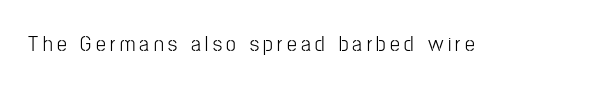
The image shows 22 px text type, upright; set unusually wide letter spacing (+0.2 em), not underlined.
